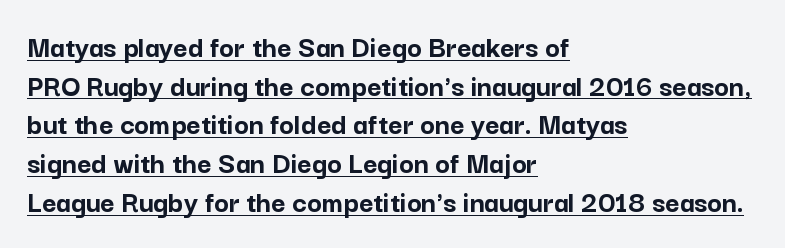
{"serif": "no", "italic": "no", "bold": "yes", "weight": "semibold", "width": "normal", "stroke_contrast": "low", "x_height": "medium", "monospaced": "no", "underline": "yes", "align": "left", "line_spacing": "normal", "line_spacing_ratio": 1.25, "letter_spacing": "normal", "letter_spacing_em": 0.0, "glyph_px": 31}
